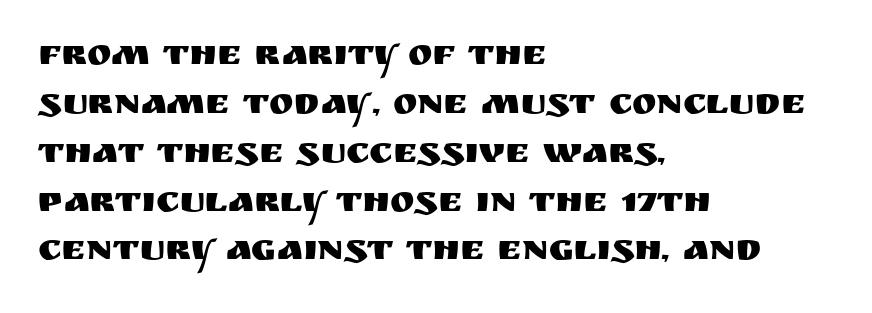
Q: Is the text italic (slanted)? A: No, it is upright.
Q: Is the typeface a serif or a sans-serif typeface? A: Sans-serif.
Q: Is the text underlined? A: No.
Q: How is the paragraph aligned? A: Left-aligned.
Q: Is the spacing between letters normal or unusually wide? A: Normal.
Q: Is the spacing between lines tight, normal or loose? A: Normal.
Q: Width (condensed, normal, or wide)? A: Normal.
Q: Stroke contrast? A: Medium.
Q: x-height? A: Large.
Q: Monospaced? A: No.
